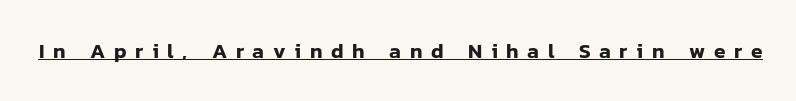
Nope, not italic — everything's standing straight. The words here are underlined. Characters follow at a spacing far wider than the type designer built in.
